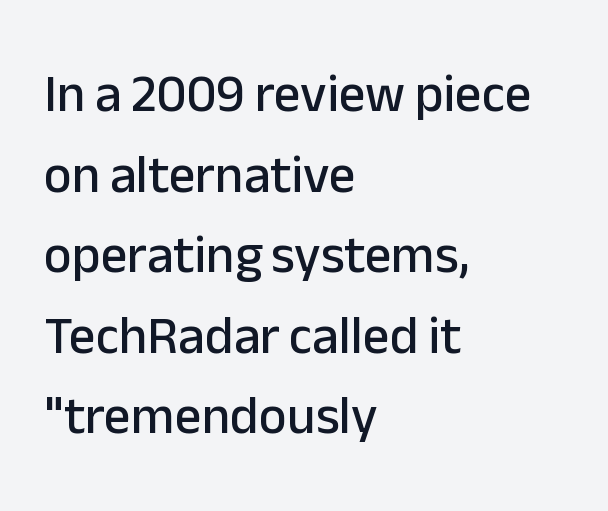
What kind of face is this? One without serifs — a sans. Alignment: flush left. Is the letter spacing exaggerated? No — it looks like the ordinary default. Any mark beneath the type? The region is blank. Normally led — the rows are evenly, conventionally spaced.
